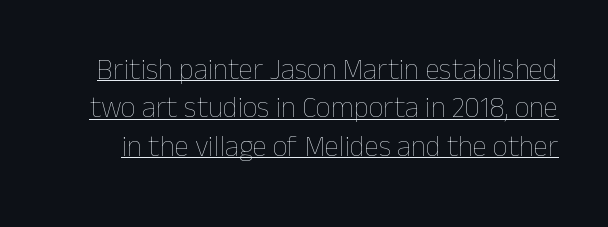
Looks like regular typesetting: each glyph gets only the width it needs. Students, observe: this is what conventionally led text looks like. What decoration does the sample have? An underline. Ordinary non-slanted type is in use. Between one letter and the next there's only the usual sliver of space.
